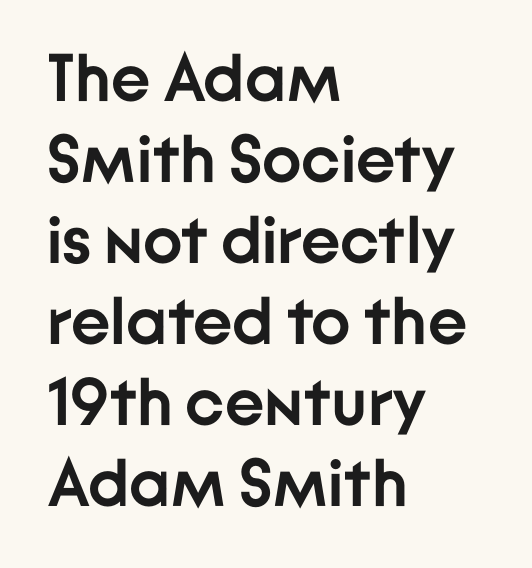
The image shows 67 px semibold sans-serif type, upright; set left-aligned, line spacing 1.21x, normal letter spacing, not underlined; low stroke contrast and a medium x-height.
